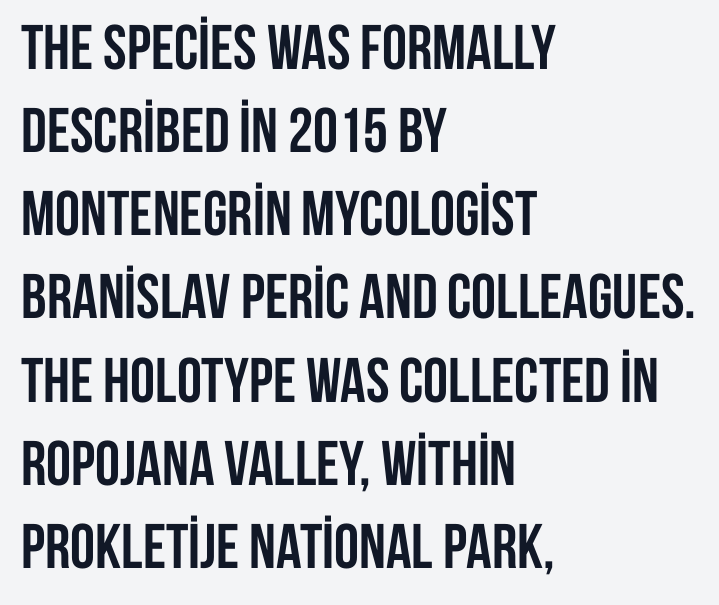
The image shows 63 px semibold, condensed sans-serif type, upright; set left-aligned, normal line spacing (1.32x), normal letter spacing, not underlined; low stroke contrast and a large x-height.
